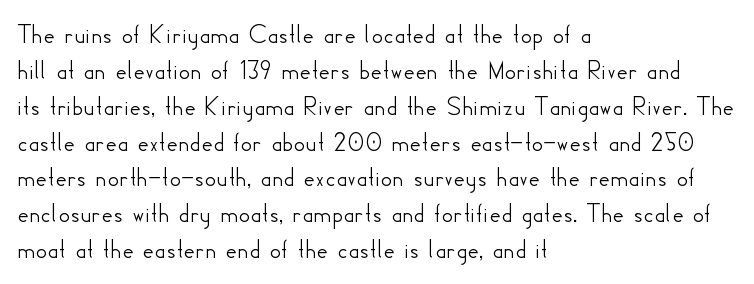
{"serif": "no", "italic": "no", "width": "normal", "stroke_contrast": "low", "x_height": "small", "monospaced": "no", "underline": "no", "align": "left", "line_spacing": "normal", "line_spacing_ratio": 1.28, "letter_spacing": "normal", "letter_spacing_em": 0.0, "glyph_px": 28}
